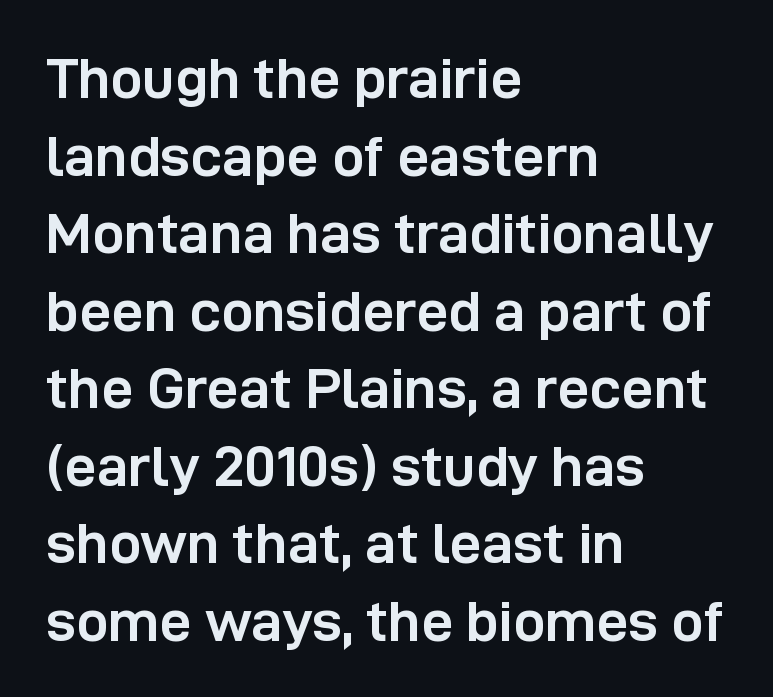
Notice how descenders clear the ascenders below comfortably — that's standard leading. Short note: letters normally spaced. Think of a printed novel: that variable character pitch is what you see here. A bare baseline throughout the passage.
